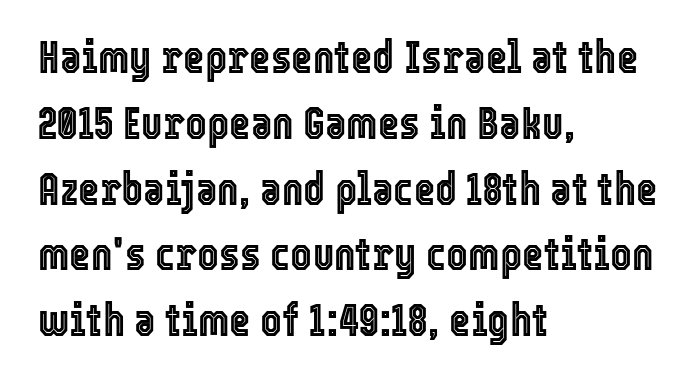
{"italic": "no", "width": "condensed", "x_height": "medium", "monospaced": "no", "underline": "no", "align": "left", "line_spacing": "normal", "line_spacing_ratio": 1.43, "letter_spacing": "normal", "letter_spacing_em": 0.0, "glyph_px": 46}
